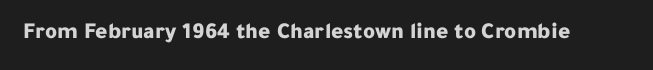
{"italic": "no", "bold": "yes", "underline": "no", "letter_spacing": "normal", "letter_spacing_em": 0.0, "glyph_px": 23}
